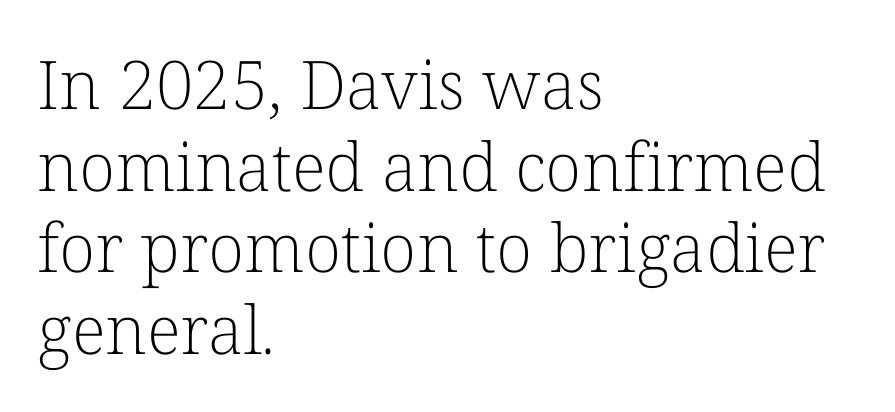
The image shows 67 px light serif type, upright; set left-aligned, line spacing 1.22x, normal letter spacing, not underlined; low stroke contrast and a medium x-height.
